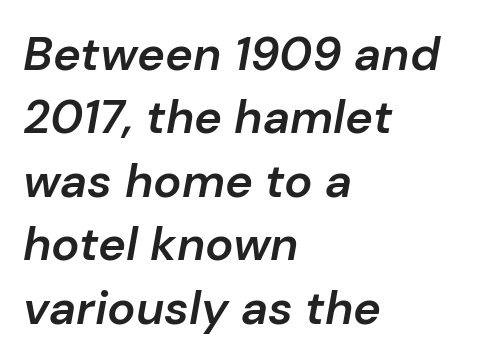
The image shows 47 px semibold type, italic (leaning right); set left-aligned, normal line spacing (1.35x), normal letter spacing, not underlined; low stroke contrast and a medium x-height.
